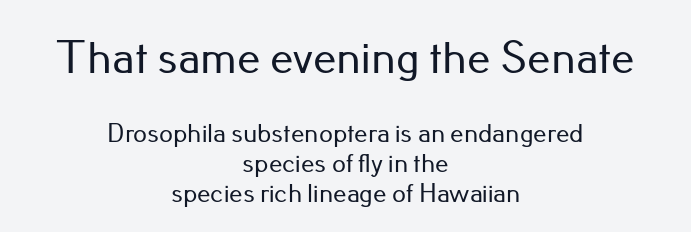
Q: Is the text italic (slanted)? A: No, it is upright.
Q: Is the typeface a serif or a sans-serif typeface? A: Sans-serif.
Q: Is the text underlined? A: No.
Q: How is the paragraph aligned? A: Centered.
Q: Is the spacing between letters normal or unusually wide? A: Normal.
Q: Is the spacing between lines tight, normal or loose? A: Tight.
Q: Which block of text is set in a larger size, the first (top) or the second (bottom)? A: The first (top) one.
Q: Width (condensed, normal, or wide)? A: Normal.
Q: Stroke contrast? A: Low.
Q: x-height? A: Small.
Q: Monospaced? A: No.
